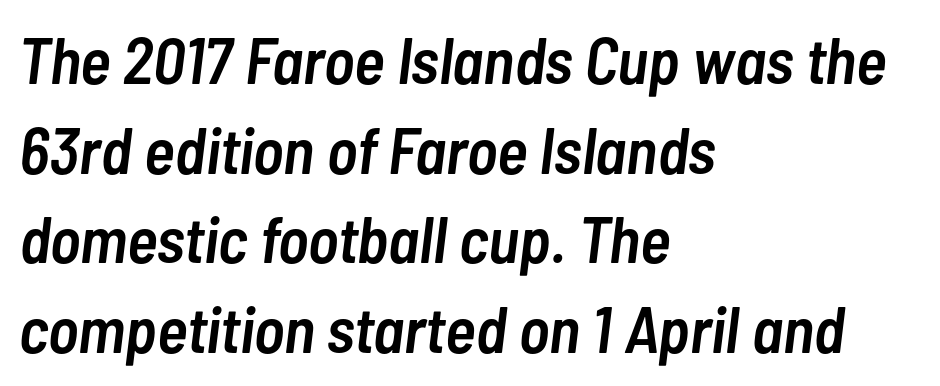
The image shows 65 px semibold, condensed type, italic (leaning right); set left-aligned, normal line spacing (1.38x), normal letter spacing, not underlined; low stroke contrast and a medium x-height.
